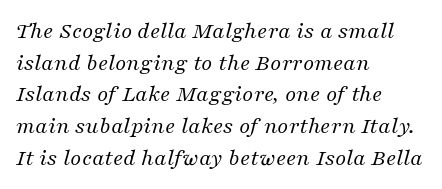
Q: Is the text bold? A: No.
Q: Is the text italic (slanted)? A: Yes, it leans right by about 16 degrees.
Q: Is the text underlined? A: No.
Q: How is the paragraph aligned? A: Left-aligned.
Q: Is the spacing between letters normal or unusually wide? A: Normal.
Q: Is the spacing between lines tight, normal or loose? A: Normal.
